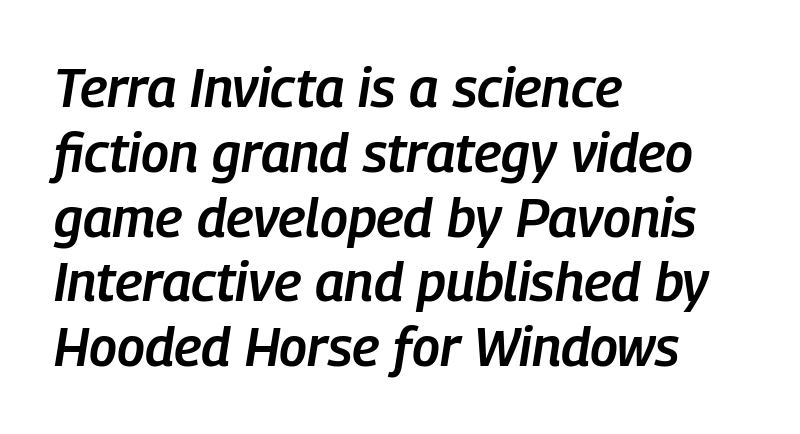
The strip under each line holds only bare page. The face used here is proportionally spaced, like ordinary book or web type. The specimen reads as italic at a glance. Visually the block forms a straight wall on the left and a jagged coastline on the right. Is the type bold? Partly — it's a semibold, heavier than regular but not fully bold.
